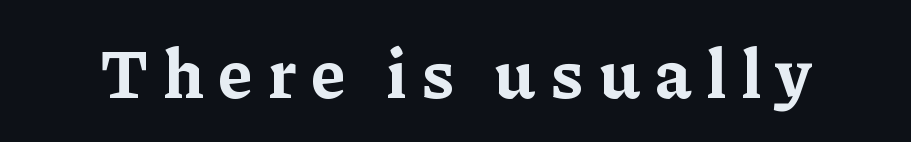
Q: Is the text bold? A: Yes.
Q: Is the text italic (slanted)? A: No, it is upright.
Q: Is the typeface a serif or a sans-serif typeface? A: Serif.
Q: Is the text underlined? A: No.
Q: Is the spacing between letters normal or unusually wide? A: Unusually wide.
Q: Width (condensed, normal, or wide)? A: Normal.
Q: Stroke contrast? A: Low.
Q: x-height? A: Medium.
Q: Monospaced? A: No.
